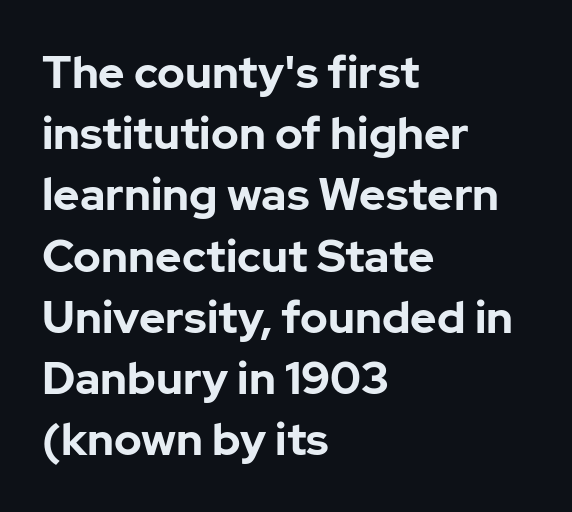
Heft: maximum for text — a bold. Is the block centered? No — it sits flush against the left margin. The designer went with a sans here, leaving each stem footless. Think of a printed novel: that variable character pitch is what you see here.
